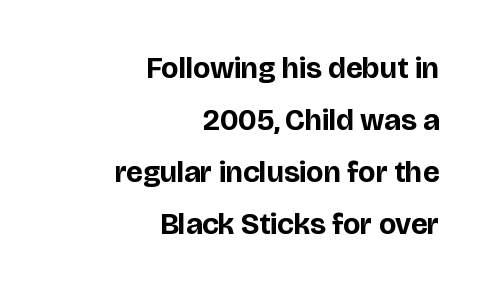
Q: Is the text bold? A: Yes.
Q: Is the text italic (slanted)? A: No, it is upright.
Q: Is the typeface a serif or a sans-serif typeface? A: Sans-serif.
Q: Is the text underlined? A: No.
Q: How is the paragraph aligned? A: Right-aligned.
Q: Is the spacing between letters normal or unusually wide? A: Normal.
Q: Width (condensed, normal, or wide)? A: Normal.
Q: Stroke contrast? A: Low.
Q: x-height? A: Large.
Q: Monospaced? A: No.
